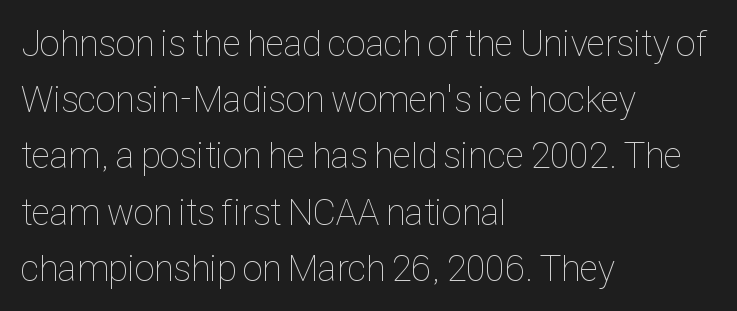
Typeset ragged right — the left edge is the straight one. Quick note: underline off. You could not count columns in this text — the font is proportionally spaced. Normally led — the rows are evenly, conventionally spaced.
